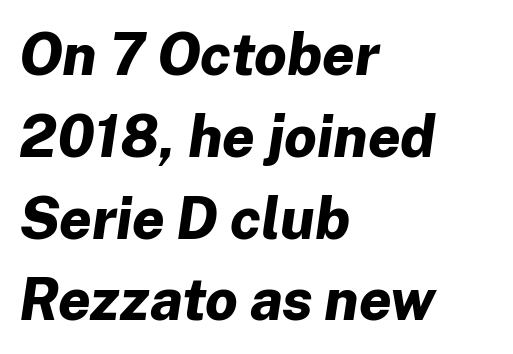
{"italic": "yes", "lean": "right", "slant_degrees": 8, "bold": "yes", "weight": "bold", "width": "normal", "stroke_contrast": "low", "x_height": "medium", "monospaced": "no", "underline": "no", "align": "left", "line_spacing": "normal", "line_spacing_ratio": 1.41, "letter_spacing": "normal", "letter_spacing_em": 0.0, "glyph_px": 58}
